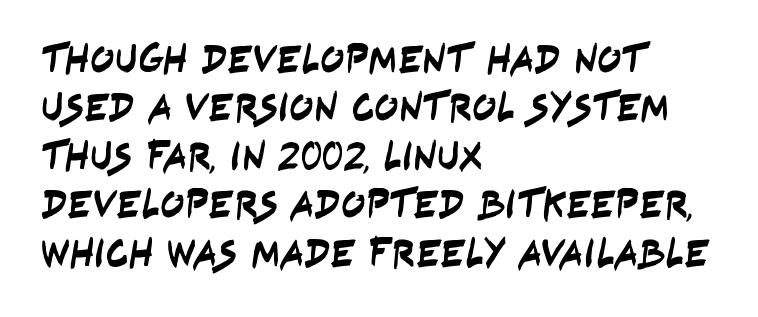
{"serif": "no", "width": "condensed", "stroke_contrast": "low", "x_height": "large", "monospaced": "no", "underline": "no", "align": "left", "line_spacing_ratio": 1.21, "letter_spacing": "normal", "letter_spacing_em": 0.0, "glyph_px": 40}
